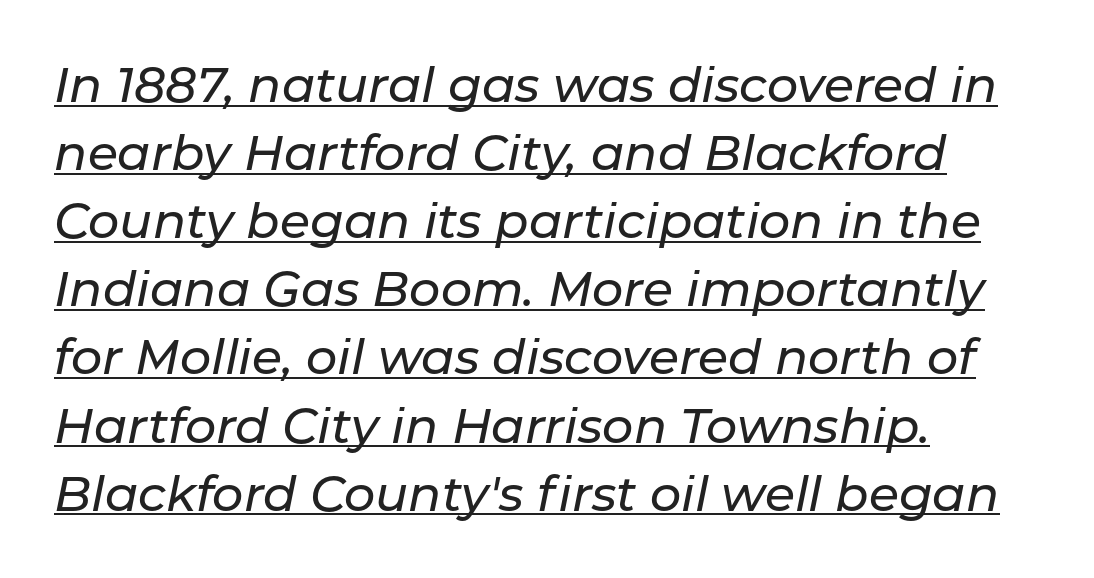
The image shows 49 px text type, italic (leaning right); set left-aligned, normal line spacing (1.39x), normal letter spacing, underlined; low stroke contrast and a medium x-height.
